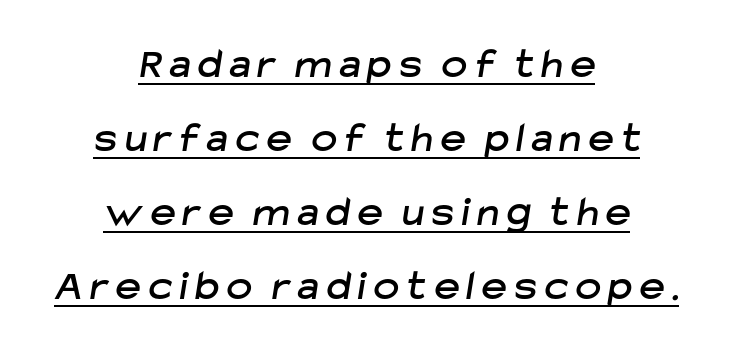
The image shows 43 px sans-serif type; set centered, line spacing 1.72x, underlined; low stroke contrast and a medium x-height.
